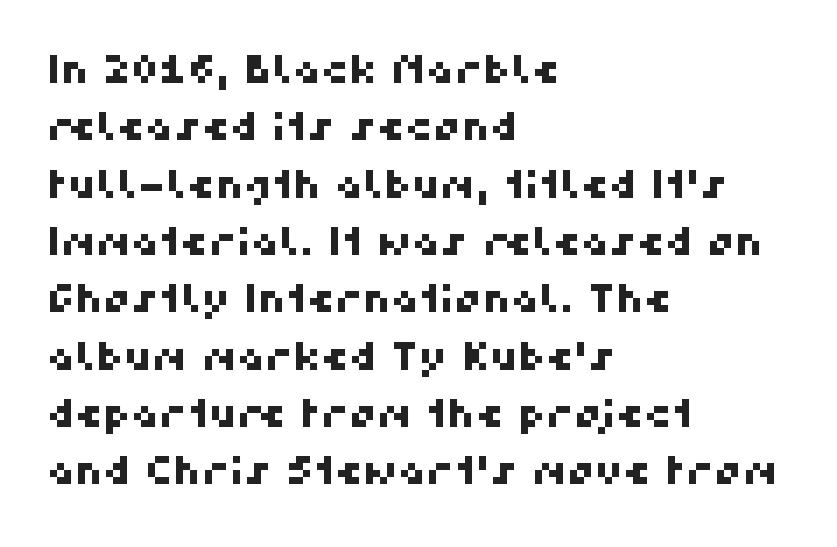
Q: Is the typeface a serif or a sans-serif typeface? A: Sans-serif.
Q: Is the text underlined? A: No.
Q: How is the paragraph aligned? A: Left-aligned.
Q: Is the spacing between letters normal or unusually wide? A: Normal.
Q: Is the spacing between lines tight, normal or loose? A: Normal.
Q: Width (condensed, normal, or wide)? A: Normal.
Q: Stroke contrast? A: High.
Q: x-height? A: Medium.
Q: Monospaced? A: No.
